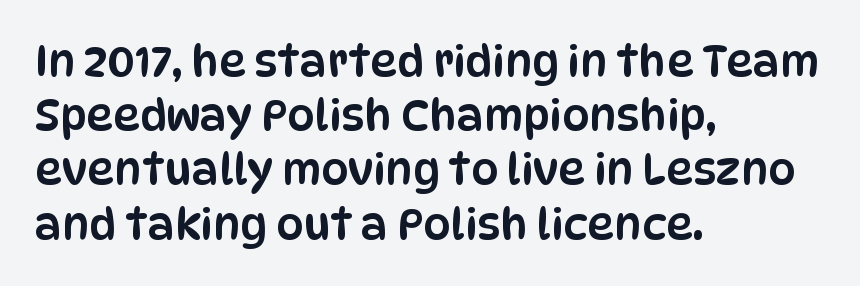
Lines of text with bare space underneath. These lines were composed using upright roman letters. Students, observe: this is what conventionally led text looks like. These lines are rendered in a variable-pitch font.
